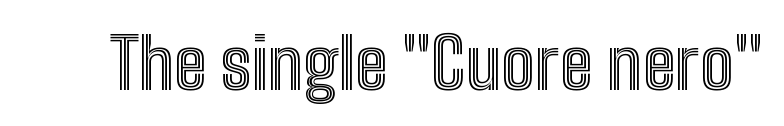
The face used here is rendered with its standard letterfit. Varying glyph widths throughout — classic text-font behaviour. Characters remain perfectly vertical along every line. Each row of text sits above clean, open space.
